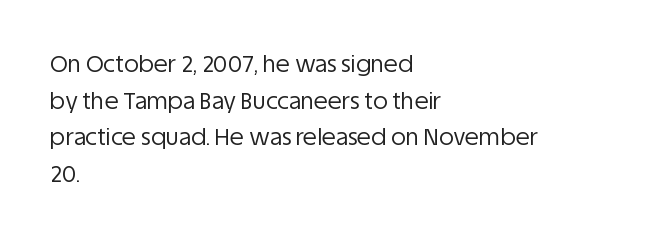
Notice how descenders clear the ascenders below comfortably — that's standard leading. Heft: none added — not bold. Posture: upright roman. The tracking reads as untouched default to a designer's eye. If you drew a ruler down the left edge, every line would touch it.
